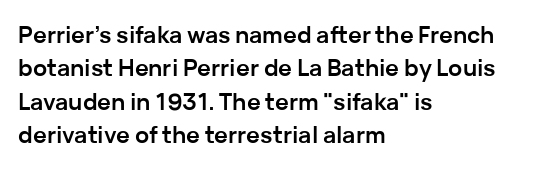
The image shows 23 px bold type, upright; set left-aligned, normal line spacing (1.45x), normal letter spacing, not underlined.
